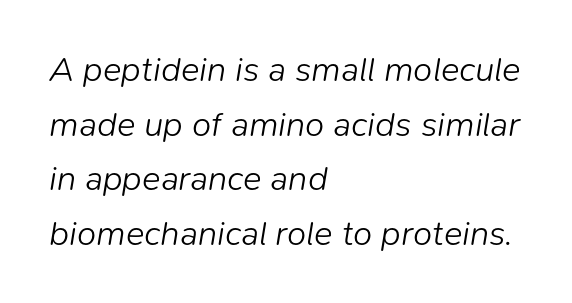
The image shows 35 px light type, italic (leaning right); set left-aligned, normal line spacing (1.56x), normal letter spacing, not underlined; low stroke contrast and a medium x-height.
